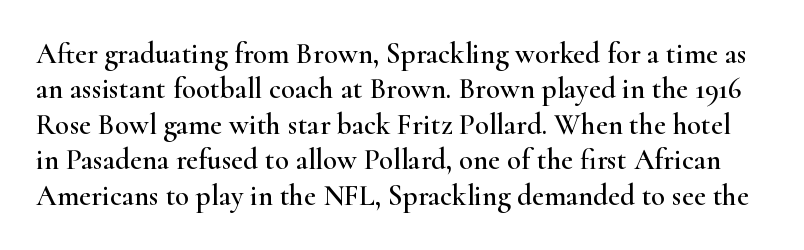
{"serif": "yes", "italic": "no", "width": "wide", "stroke_contrast": "high", "x_height": "small", "monospaced": "no", "underline": "no", "line_spacing_ratio": 1.22, "letter_spacing": "normal", "letter_spacing_em": 0.0, "glyph_px": 29}
